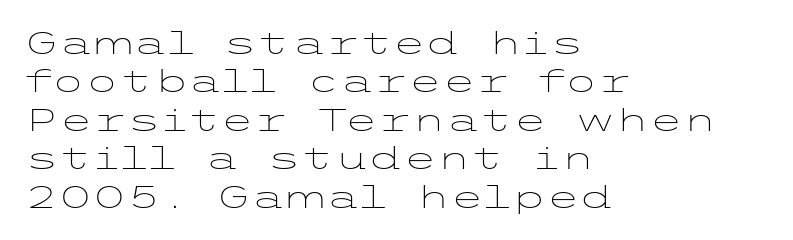
Q: Is the text bold? A: No.
Q: Is the text italic (slanted)? A: No, it is upright.
Q: Is the typeface a serif or a sans-serif typeface? A: Sans-serif.
Q: Is the text underlined? A: No.
Q: How is the paragraph aligned? A: Left-aligned.
Q: Is the spacing between letters normal or unusually wide? A: Normal.
Q: Width (condensed, normal, or wide)? A: Wide.
Q: Stroke contrast? A: Low.
Q: x-height? A: Medium.
